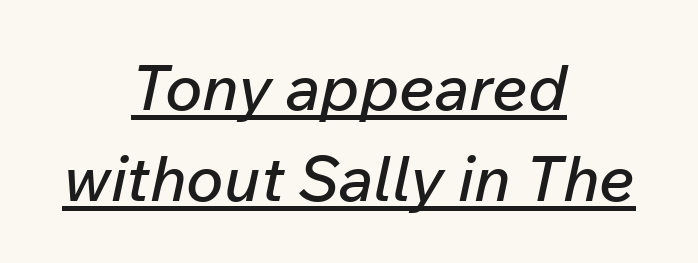
The image shows 63 px text type, italic (leaning right); set centered, normal line spacing (1.44x), normal letter spacing, underlined; low stroke contrast and a medium x-height.
